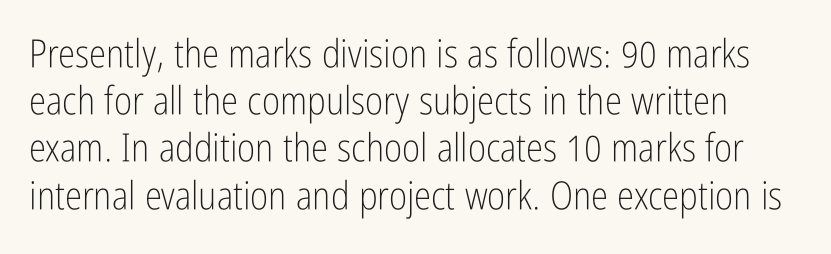
{"serif": "no", "italic": "no", "bold": "no", "weight": "light", "width": "condensed", "stroke_contrast": "low", "x_height": "medium", "monospaced": "no", "underline": "no", "line_spacing_ratio": 1.21, "letter_spacing": "normal", "letter_spacing_em": 0.0, "glyph_px": 39}
